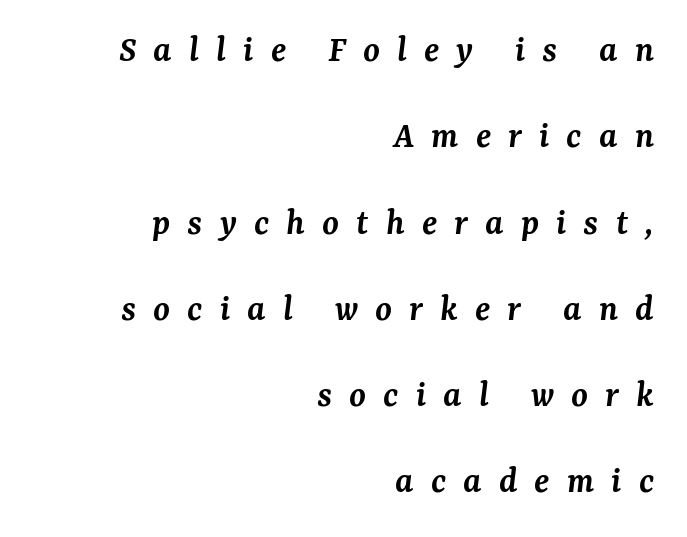
The image shows 38 px semibold serif type, italic (leaning right); set right-aligned, loose line spacing (2.27x), unusually wide letter spacing (+0.45 em), not underlined; medium stroke contrast and a medium x-height.
